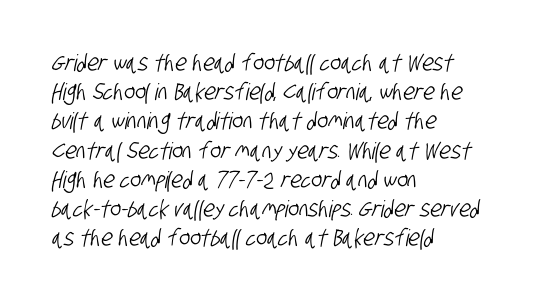
Q: Is the text underlined? A: No.
Q: How is the paragraph aligned? A: Left-aligned.
Q: Is the spacing between letters normal or unusually wide? A: Normal.
Q: Is the spacing between lines tight, normal or loose? A: Normal.
